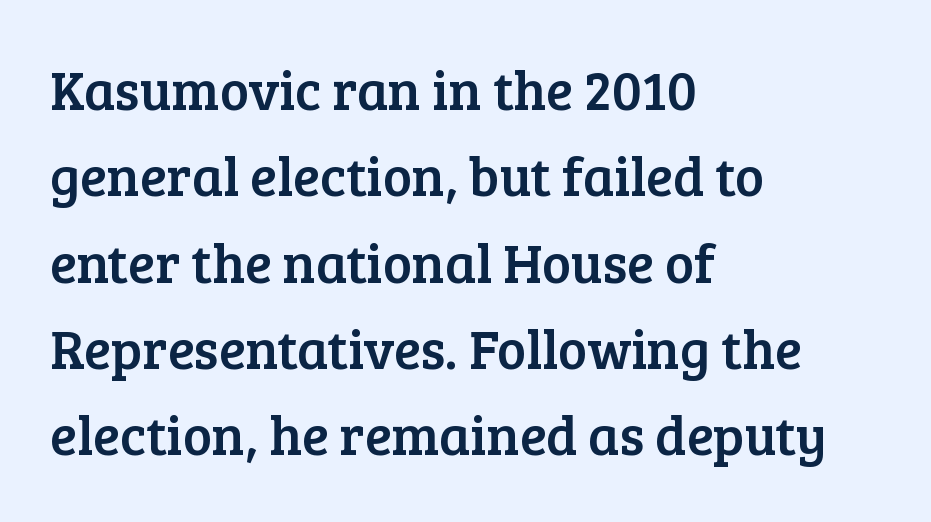
The image shows 55 px serif type, upright; set left-aligned, normal line spacing (1.57x), normal letter spacing, not underlined; low stroke contrast and a medium x-height.
